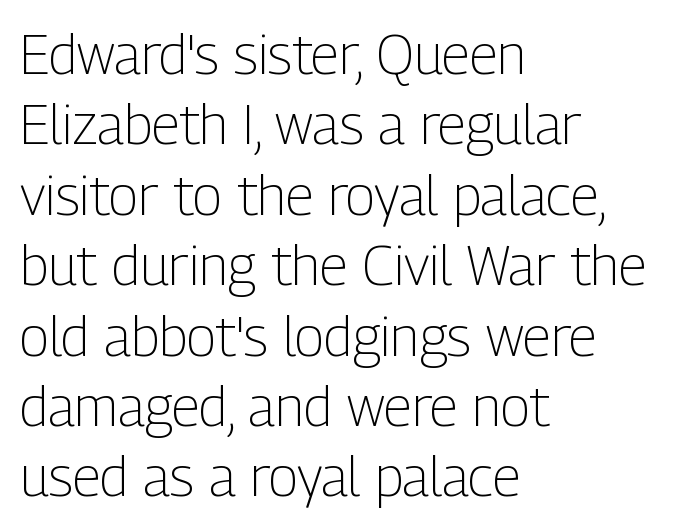
These lines are set flush left with a ragged right edge. The horizontal fit of the characters is conventional and even. Character widths vary here, with narrow letters taking less room than wide ones. A bare baseline throughout the passage. The rendering shows plain stroke endings on the letterforms — a sans-serif design.
